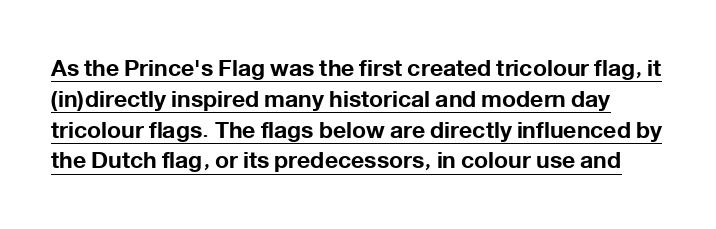
Q: Is the text bold? A: Yes.
Q: Is the text italic (slanted)? A: No, it is upright.
Q: Is the text underlined? A: Yes.
Q: Is the spacing between letters normal or unusually wide? A: Normal.
Q: Is the spacing between lines tight, normal or loose? A: Normal.
